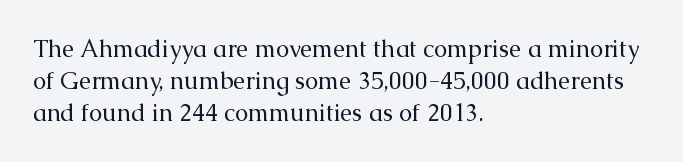
The image shows 24 px text type, upright; set left-aligned, normal line spacing (1.33x), normal letter spacing, not underlined.
